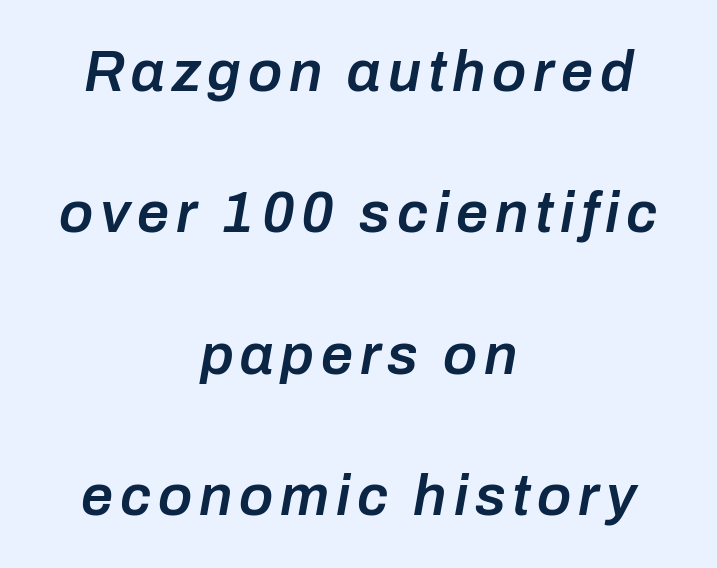
Q: Is the text bold? A: Semi-bold.
Q: Is the text italic (slanted)? A: Yes, it leans right by about 10 degrees.
Q: Is the text underlined? A: No.
Q: How is the paragraph aligned? A: Centered.
Q: Is the spacing between lines tight, normal or loose? A: Loose.
Q: Width (condensed, normal, or wide)? A: Normal.
Q: Stroke contrast? A: Low.
Q: x-height? A: Medium.
Q: Monospaced? A: No.
